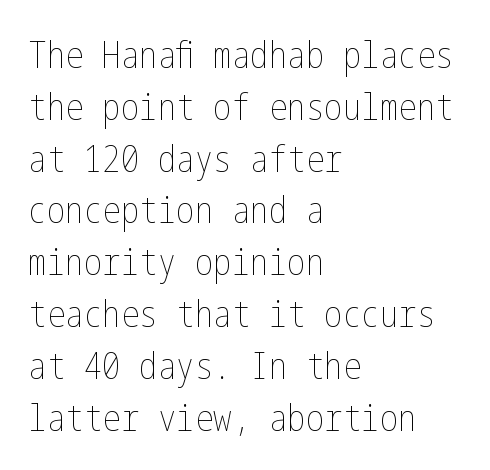
Inter-character spacing is left at the font's built-in metrics. Leading: standard. Characters remain perfectly vertical along every line. On a weight scale, this lands at 450 or below. The setting favours the left margin, as ordinary paragraphs usually do.
